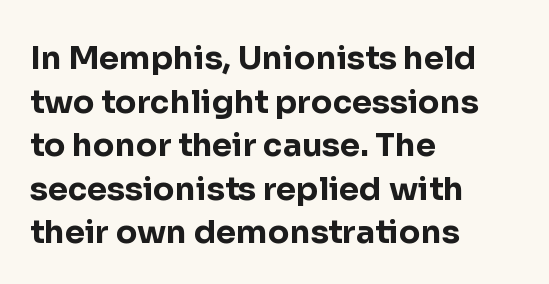
{"serif": "no", "italic": "no", "bold": "yes", "weight": "bold", "width": "normal", "stroke_contrast": "low", "x_height": "medium", "monospaced": "no", "underline": "no", "align": "left", "line_spacing": "normal", "line_spacing_ratio": 1.36, "letter_spacing": "normal", "letter_spacing_em": 0.0, "glyph_px": 32}
